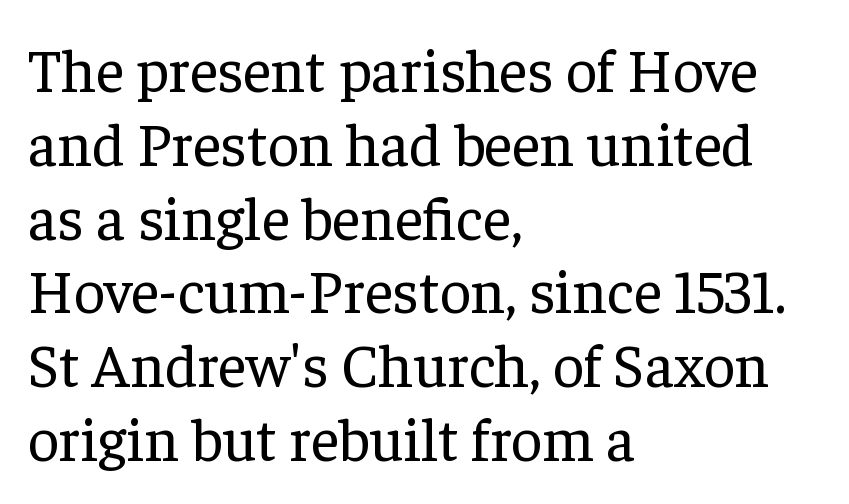
Underline: absent. What kind of face is this? One with serifs. The font's upright variant was chosen for this text. Here the designer chose a conventional face with non-uniform glyph widths.
